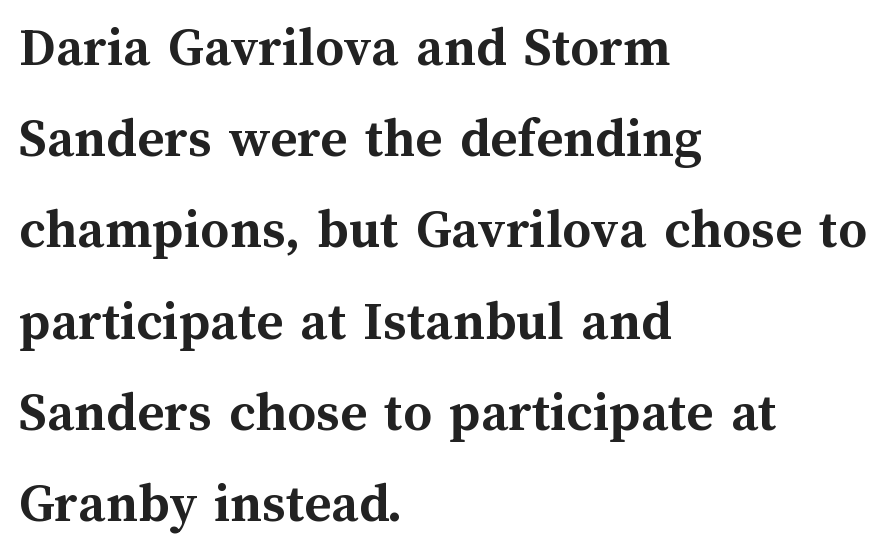
{"italic": "no", "bold": "yes", "weight": "semibold", "width": "normal", "stroke_contrast": "medium", "x_height": "medium", "monospaced": "no", "underline": "no", "align": "left", "line_spacing": "normal", "line_spacing_ratio": 1.6, "letter_spacing": "normal", "letter_spacing_em": 0.0, "glyph_px": 57}
